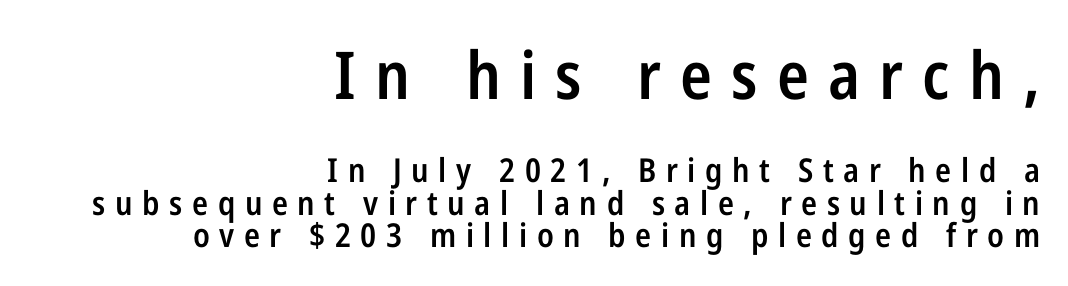
{"serif": "no", "italic": "no", "bold": "semi", "weight": "semibold", "width": "condensed", "stroke_contrast": "low", "x_height": "medium", "monospaced": "no", "underline": "no", "align": "right", "line_spacing": "tight", "line_spacing_ratio": 0.99, "letter_spacing": "wide", "letter_spacing_em": 0.29, "larger_block": "first", "size_ratio": 2.0, "glyph_px": 66}
